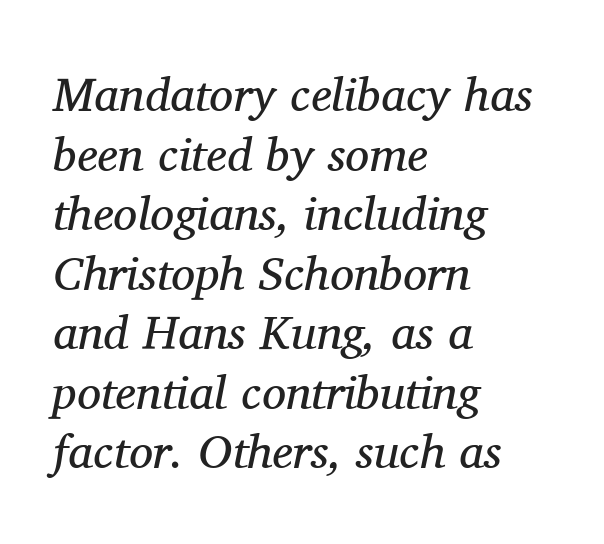
The image shows 48 px regular-weight serif type, italic (leaning right); set left-aligned, line spacing 1.24x, normal letter spacing, not underlined; medium stroke contrast and a medium x-height.
